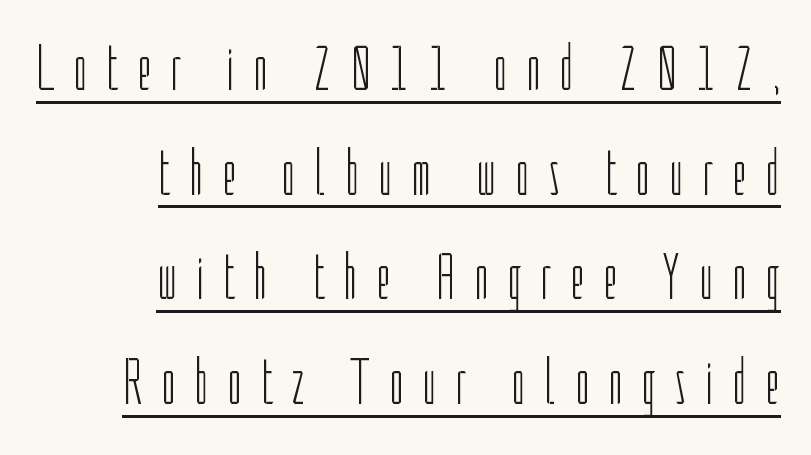
Caption: face not bold, strokes unweighted. Does a line run under the words? Yes, clearly. The passage shown stacks its lines at a standard gap. The type sits square on the baseline with zero lean. Looks like regular typesetting: each glyph gets only the width it needs.
